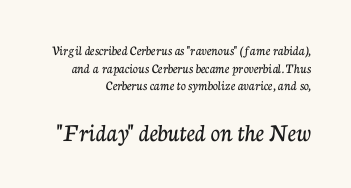
Q: Is the text italic (slanted)? A: Yes.
Q: Is the text underlined? A: No.
Q: Is the spacing between letters normal or unusually wide? A: Normal.
Q: Is the spacing between lines tight, normal or loose? A: Normal.
Q: Which block of text is set in a larger size, the first (top) or the second (bottom)? A: The second (bottom) one.
